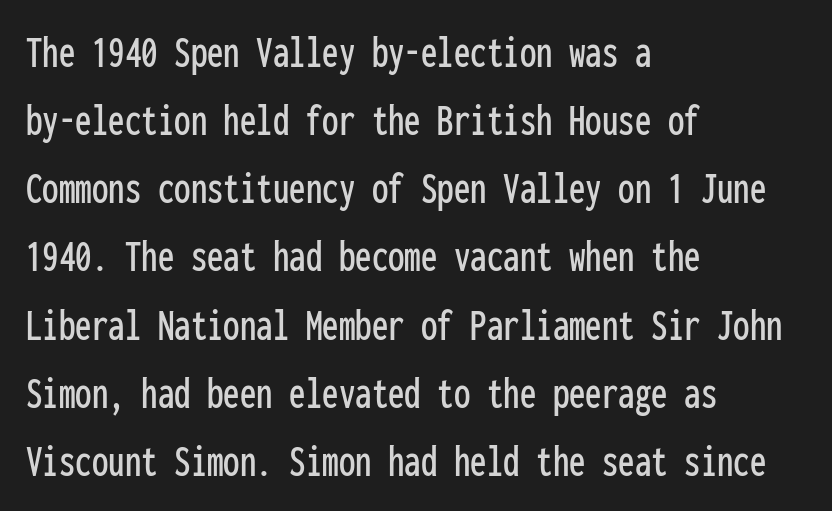
The image shows 47 px condensed sans-serif type, upright, monospaced; set left-aligned, normal line spacing (1.45x), normal letter spacing, not underlined; low stroke contrast and a medium x-height.
